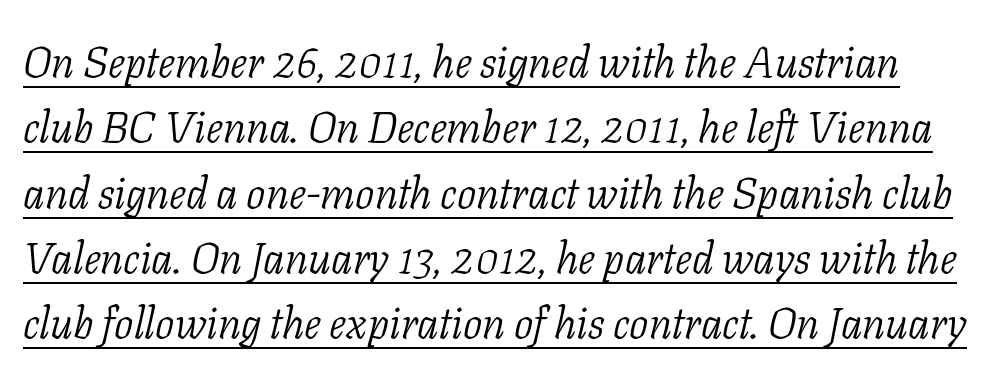
The image shows 43 px light serif type, italic (leaning right); set normal line spacing (1.52x), normal letter spacing, underlined; low stroke contrast and a medium x-height.
